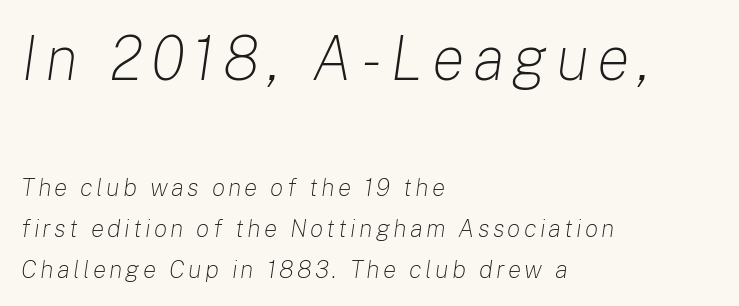
Q: Is the text bold? A: No.
Q: Is the text italic (slanted)? A: Yes, it leans right by about 8 degrees.
Q: Is the text underlined? A: No.
Q: How is the paragraph aligned? A: Left-aligned.
Q: Is the spacing between lines tight, normal or loose? A: Normal.
Q: Which block of text is set in a larger size, the first (top) or the second (bottom)? A: The first (top) one.
Q: Width (condensed, normal, or wide)? A: Normal.
Q: Stroke contrast? A: Low.
Q: x-height? A: Medium.
Q: Monospaced? A: No.
